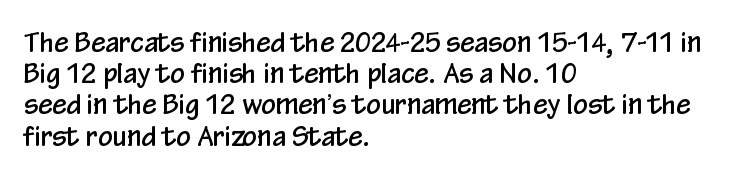
The passage is arranged the way most books set body copy — flush left. This is the regular roman posture of the typeface. The rendering keeps characters at their native spacing. Honestly, there is no underline to notice here at all.
